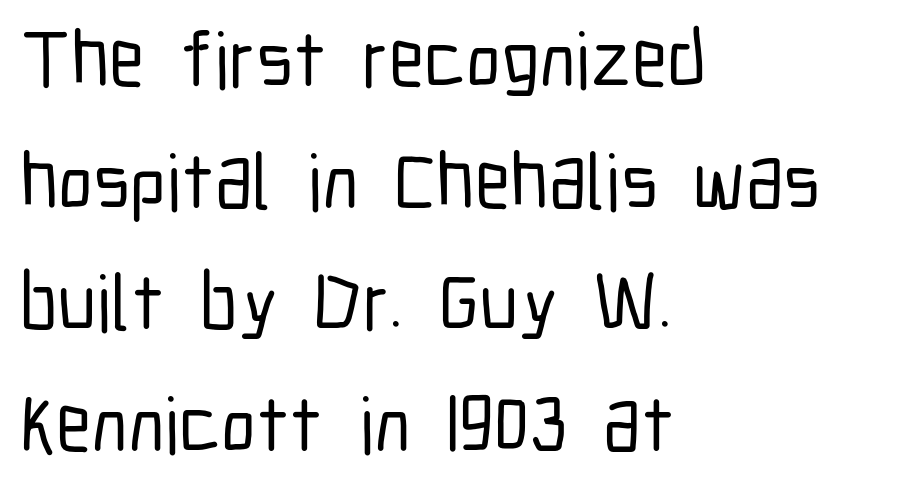
The image shows 79 px condensed sans-serif type, upright; set left-aligned, normal line spacing (1.54x), normal letter spacing, not underlined; low stroke contrast and a medium x-height.
